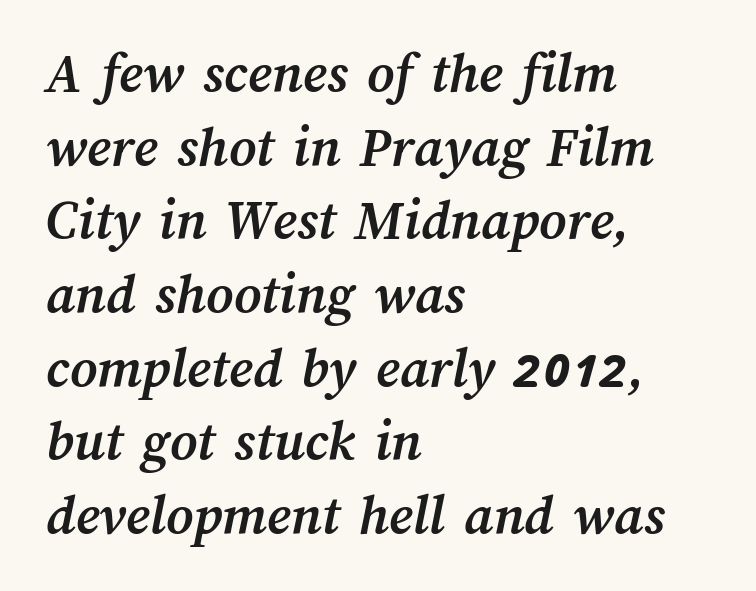
The image shows 58 px semibold type; set left-aligned, normal line spacing (1.27x), normal letter spacing, not underlined; medium stroke contrast and a medium x-height.
